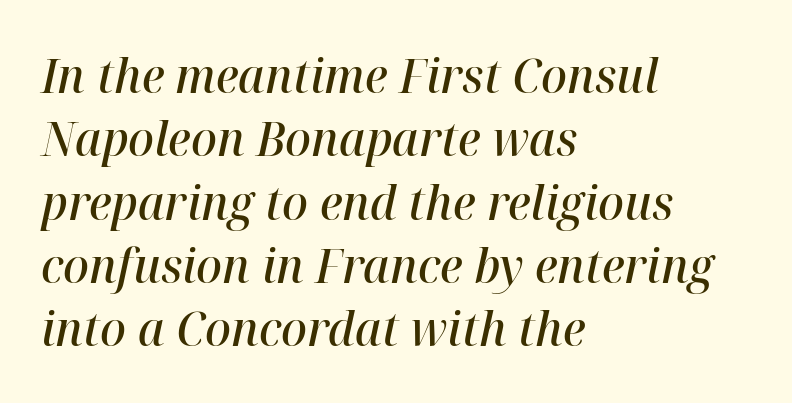
{"italic": "yes", "lean": "right", "slant_degrees": 12, "bold": "semi", "weight": "semibold", "width": "normal", "stroke_contrast": "high", "x_height": "medium", "monospaced": "no", "underline": "no", "align": "left", "line_spacing": "normal", "line_spacing_ratio": 1.32, "letter_spacing": "normal", "letter_spacing_em": 0.0, "glyph_px": 48}
